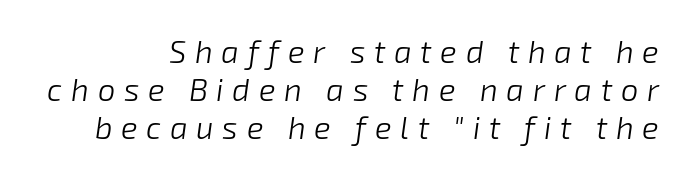
{"italic": "yes", "lean": "right", "slant_degrees": 8, "bold": "no", "weight": "light", "width": "normal", "stroke_contrast": "low", "x_height": "medium", "monospaced": "no", "underline": "no", "line_spacing_ratio": 1.22, "letter_spacing": "wide", "letter_spacing_em": 0.28, "glyph_px": 31}
